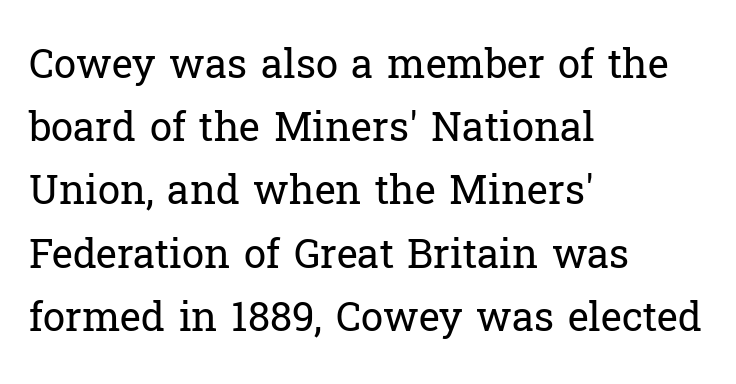
{"serif": "yes", "italic": "no", "bold": "no", "weight": "regular", "width": "normal", "stroke_contrast": "low", "x_height": "medium", "monospaced": "no", "underline": "no", "align": "left", "line_spacing": "normal", "line_spacing_ratio": 1.58, "letter_spacing": "normal", "letter_spacing_em": 0.0, "glyph_px": 40}
